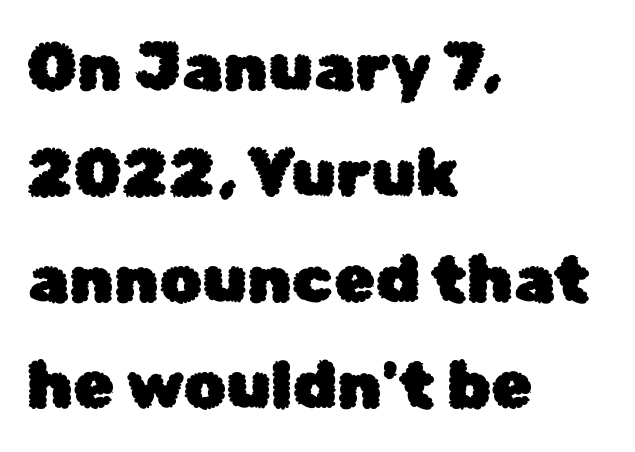
The designer left line spacing at the default. Typographically, this falls in the sans-serif category. Is the letter spacing exaggerated? No — it looks like the ordinary default. The rendering uses natural spacing where letterforms have individual widths. Does the lettering tilt? It doesn't — this is upright. The typesetter chose a ragged-right arrangement here.
